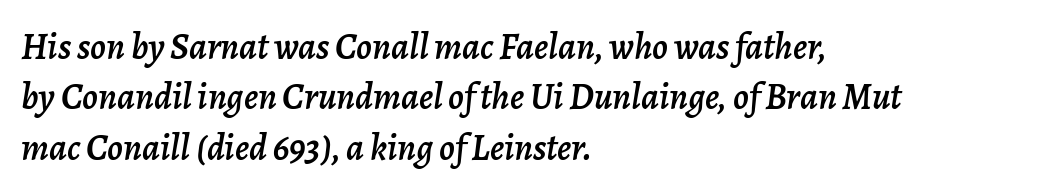
{"italic": "yes", "lean": "right", "slant_degrees": 7, "width": "normal", "stroke_contrast": "low", "x_height": "medium", "monospaced": "no", "underline": "no", "align": "left", "line_spacing": "normal", "line_spacing_ratio": 1.36, "letter_spacing": "normal", "letter_spacing_em": 0.0, "glyph_px": 37}
